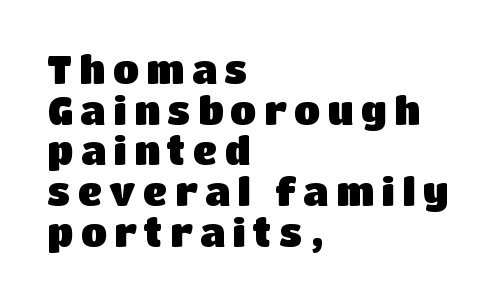
The image shows 38 px heavy sans-serif type, upright; set left-aligned, tight line spacing (1.07x), not underlined; low stroke contrast and a large x-height.
